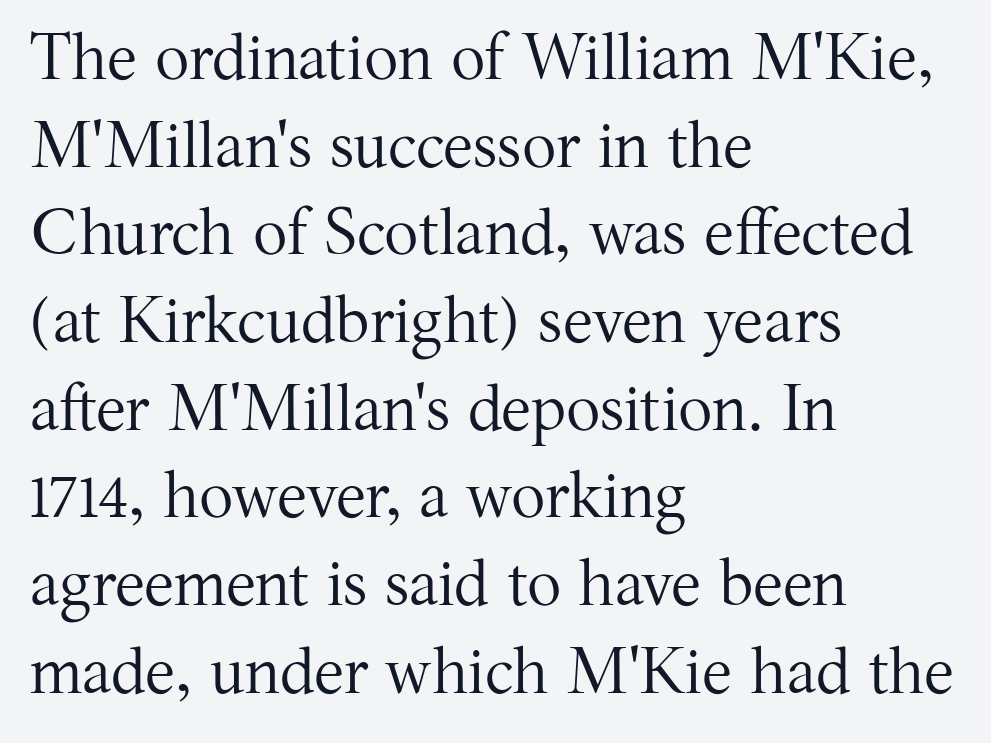
The lettering holds an erect, upright posture throughout. Summary of weight: not heavy and not bold. This sample is left-justified, so line endings fall wherever the words run out. Rows of type keep a routine distance in the vertical direction.
